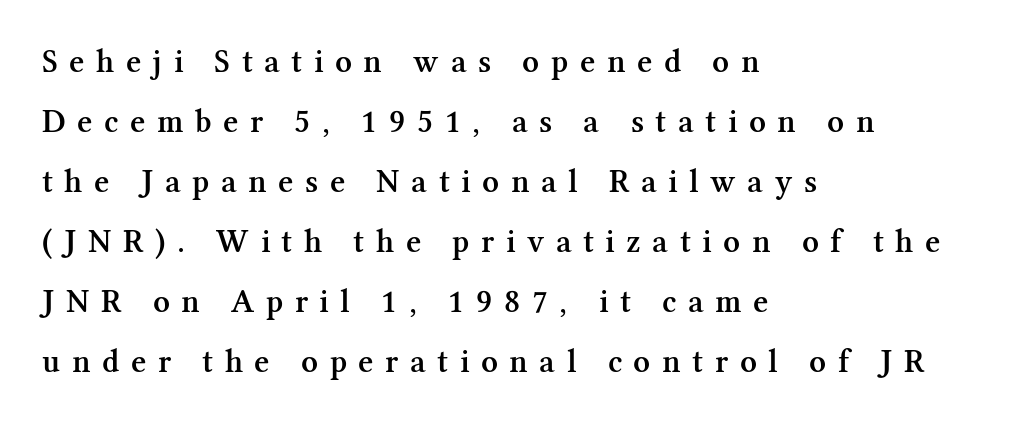
Q: Is the text bold? A: Semi-bold.
Q: Is the text italic (slanted)? A: No, it is upright.
Q: Is the typeface a serif or a sans-serif typeface? A: Serif.
Q: Is the text underlined? A: No.
Q: How is the paragraph aligned? A: Left-aligned.
Q: Is the spacing between letters normal or unusually wide? A: Unusually wide.
Q: Width (condensed, normal, or wide)? A: Normal.
Q: Stroke contrast? A: Medium.
Q: x-height? A: Medium.
Q: Monospaced? A: No.
